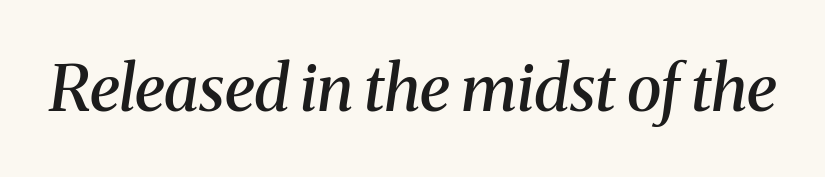
Varying glyph widths throughout — classic text-font behaviour. Does the lettering tilt? It does — this is italic. Letter spacing: default. Words float on clear page, feet unadorned. Its strokes are somewhat broadened, the hallmark of semibold type. The text was rendered using a seriffed face with decorative stroke endings.
